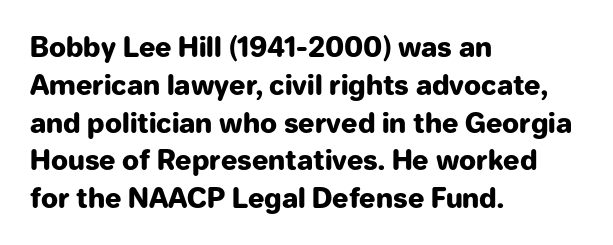
{"italic": "no", "bold": "yes", "underline": "no", "align": "left", "line_spacing": "normal", "line_spacing_ratio": 1.4, "letter_spacing": "normal", "letter_spacing_em": 0.0, "glyph_px": 27}
